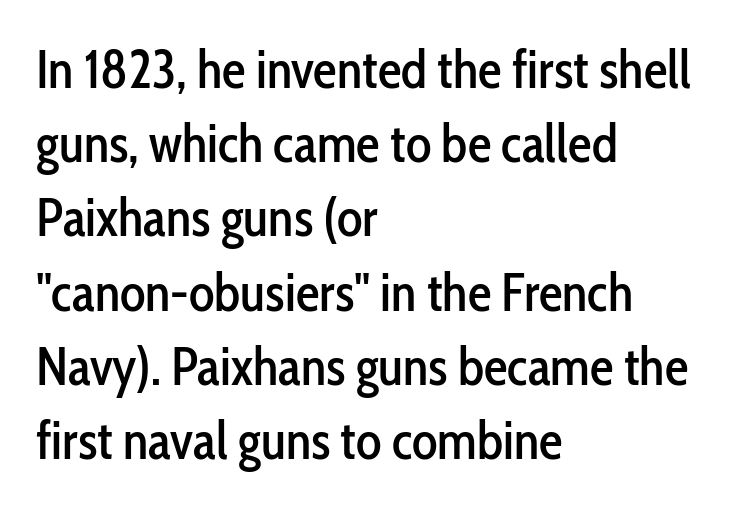
The image shows 53 px condensed sans-serif type, upright; set left-aligned, normal line spacing (1.4x), normal letter spacing, not underlined; low stroke contrast and a medium x-height.
